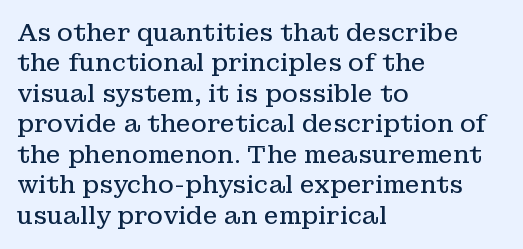
{"italic": "no", "bold": "no", "underline": "no", "align": "left", "line_spacing": "normal", "line_spacing_ratio": 1.27, "letter_spacing": "normal", "letter_spacing_em": 0.0, "glyph_px": 24}
